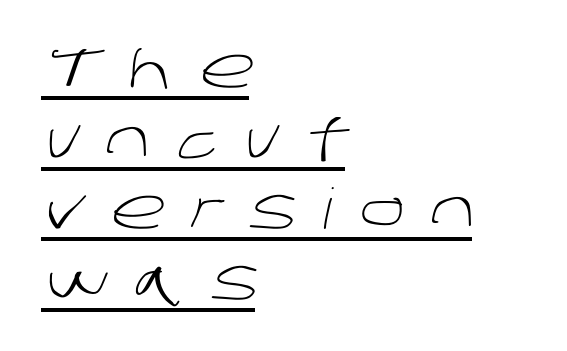
{"serif": "no", "bold": "no", "weight": "light", "width": "normal", "stroke_contrast": "low", "x_height": "large", "monospaced": "no", "underline": "yes", "align": "left", "line_spacing": "normal", "line_spacing_ratio": 1.26, "letter_spacing": "wide", "letter_spacing_em": 0.48, "glyph_px": 56}
